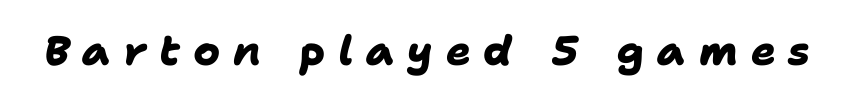
The image shows 41 px heavy sans-serif type; set unusually wide letter spacing (+0.31 em), not underlined; low stroke contrast and a medium x-height.
